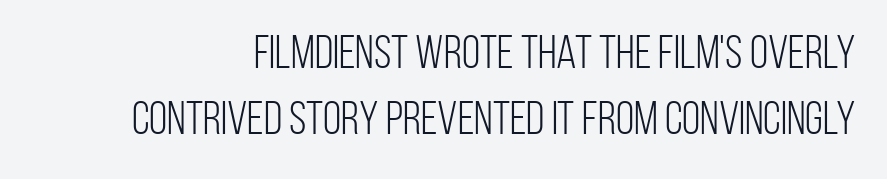
The image shows 47 px light, condensed sans-serif type, upright; set normal line spacing (1.41x), normal letter spacing, not underlined; low stroke contrast and a large x-height.
